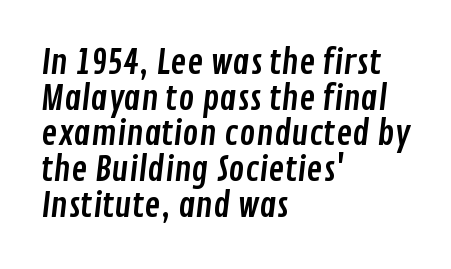
{"serif": "no", "width": "condensed", "stroke_contrast": "low", "x_height": "medium", "monospaced": "no", "underline": "no", "align": "left", "line_spacing": "tight", "line_spacing_ratio": 1.05, "letter_spacing": "normal", "letter_spacing_em": 0.0, "glyph_px": 34}
